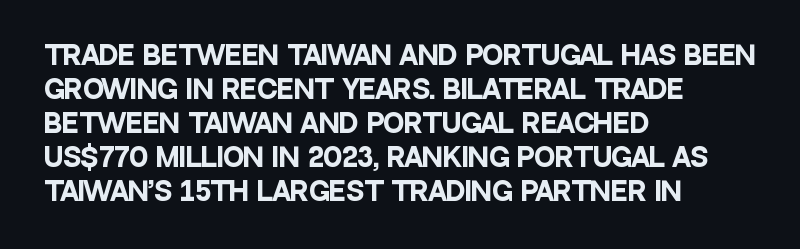
Just letters on the line, the space beneath them empty. No italicization has been applied; the sample stays upright. The rows are spaced the way most documents space them. The glyphs have the mass of a bold cut. Look at the tracking — it's just the regular setting, nothing added. Each line starts at the same left margin while the right side varies.
